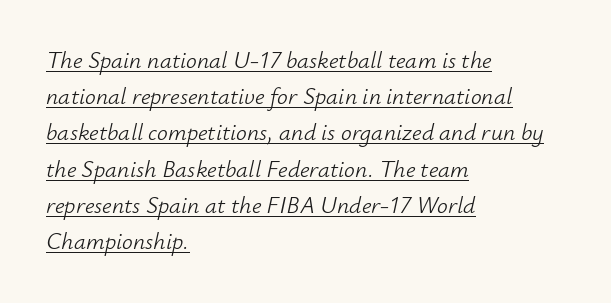
{"italic": "yes", "lean": "right", "slant_degrees": 12, "bold": "no", "underline": "yes", "align": "left", "line_spacing": "normal", "line_spacing_ratio": 1.51, "letter_spacing": "normal", "letter_spacing_em": 0.0, "glyph_px": 24}
